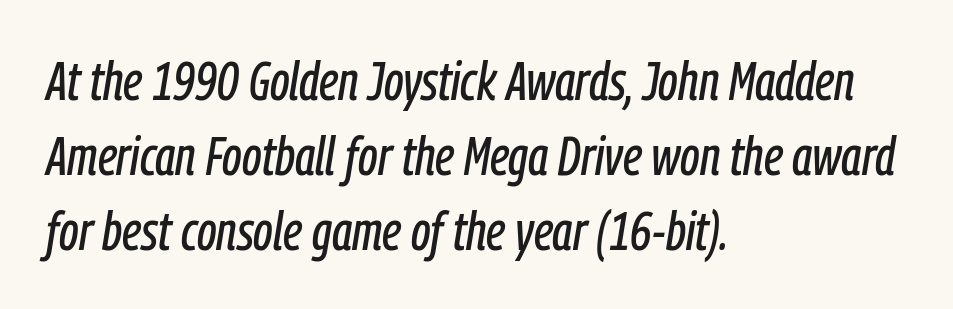
The image shows 55 px condensed type, italic (leaning right); set left-aligned, normal line spacing (1.36x), normal letter spacing, not underlined; low stroke contrast and a medium x-height.
